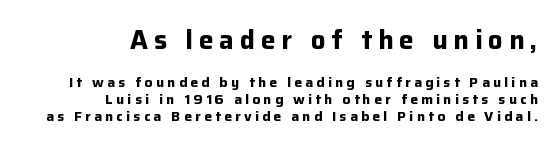
{"italic": "no", "bold": "yes", "underline": "no", "align": "right", "line_spacing_ratio": 1.2, "letter_spacing": "wide", "letter_spacing_em": 0.23, "larger_block": "first", "size_ratio": 1.86, "glyph_px": 26}
